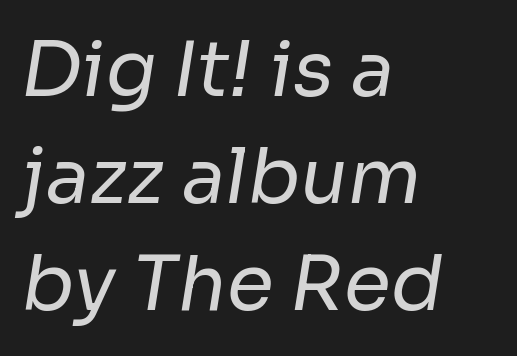
In terms of letterspacing, this is plain default setting. These lines are rendered in a variable-pitch font. The lines are quadded left. A quiet, ordinary-to-light weight characterises the typeface.
